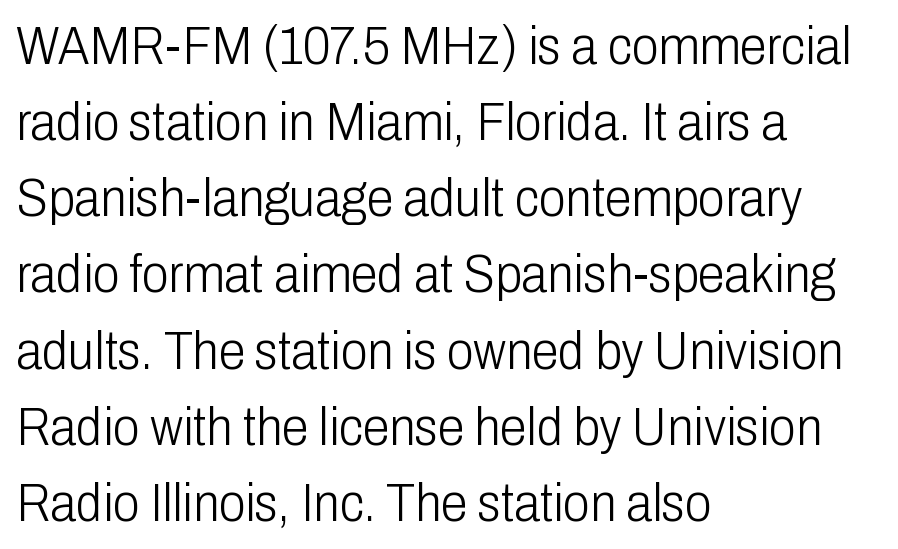
The image shows 54 px light, condensed sans-serif type, upright; set left-aligned, normal line spacing (1.41x), normal letter spacing, not underlined; low stroke contrast and a medium x-height.
